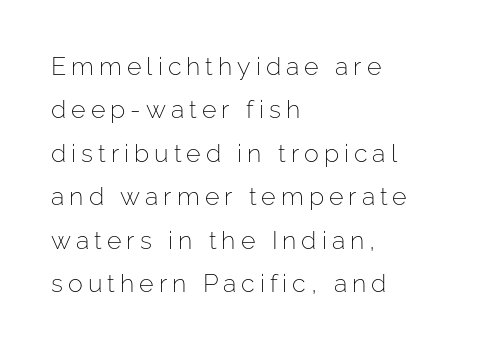
Q: Is the text bold? A: No.
Q: Is the text italic (slanted)? A: No, it is upright.
Q: Is the text underlined? A: No.
Q: How is the paragraph aligned? A: Left-aligned.
Q: Is the spacing between letters normal or unusually wide? A: Unusually wide.
